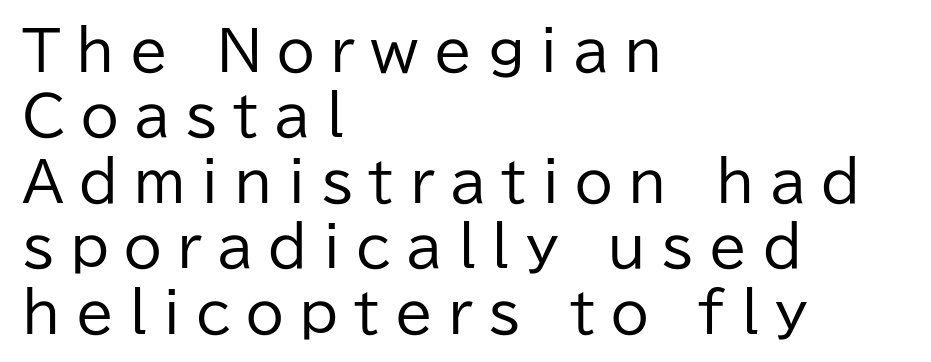
{"serif": "no", "italic": "no", "bold": "no", "weight": "regular", "width": "normal", "stroke_contrast": "low", "x_height": "medium", "monospaced": "no", "underline": "no", "align": "left", "line_spacing_ratio": 1.19, "letter_spacing": "wide", "letter_spacing_em": 0.28, "glyph_px": 55}
